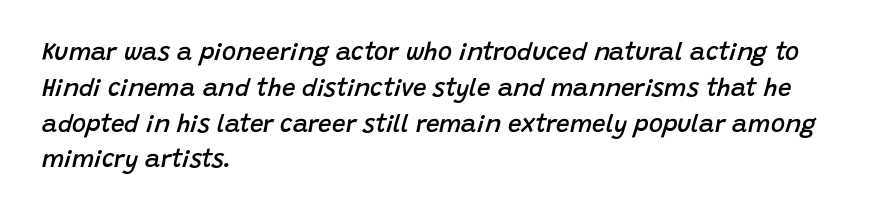
How are the letters spaced? Ordinarily, with no added tracking. Semibold letterforms, between regular and bold. Vertically, the passage feels balanced, rows spaced as you'd expect. The passage shown leans; its letterforms are oblique.
